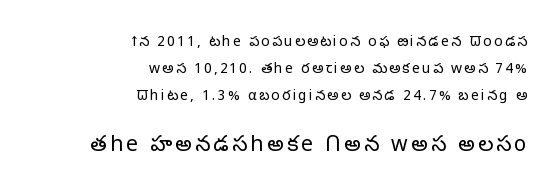
{"italic": "no", "bold": "no", "underline": "no", "align": "right", "line_spacing": "loose", "line_spacing_ratio": 1.93, "larger_block": "second", "size_ratio": 1.5, "glyph_px": 21}
